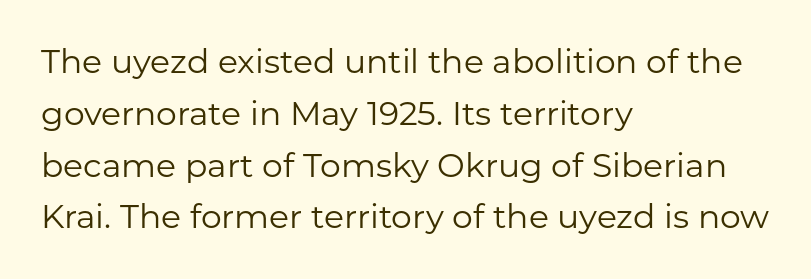
A classic flush-left, rag-right setting is used for this passage. Does the leading feel generous? No, just average. The rendering keeps characters at their native spacing. The face used here is proportionally spaced, like ordinary book or web type. Stroke terminals: plain, sans-serif.
